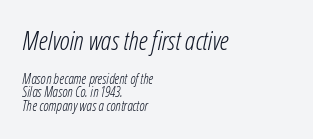
Slanted lettering throughout. The vertical gap from one line to the next is small. Standard letterfit; no display-style spreading of the glyphs. Bold? No — there's no thickening of the strokes. Scale decreases going downward across the two blocks.
